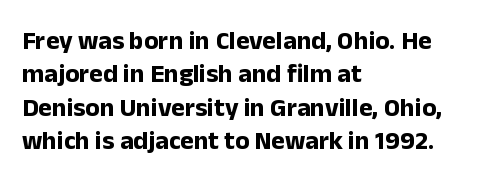
The image shows 26 px bold type, upright; set left-aligned, normal line spacing (1.28x), normal letter spacing, not underlined.
